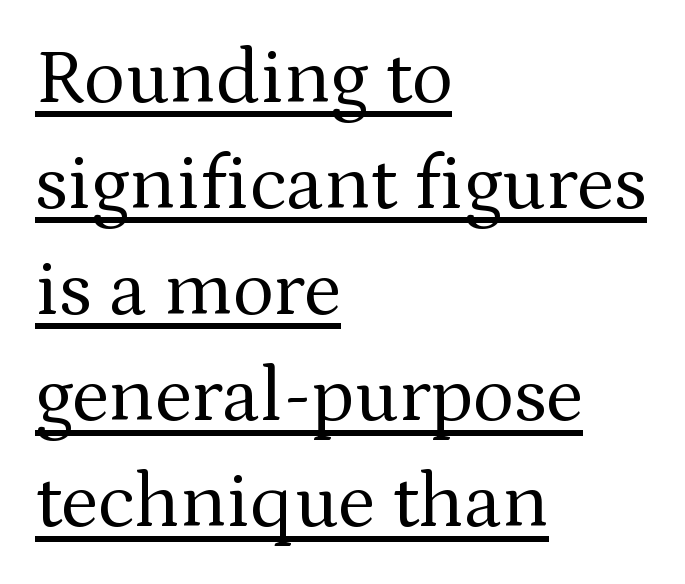
The image shows 78 px regular-weight serif type, upright; set left-aligned, normal line spacing (1.36x), normal letter spacing, underlined; medium stroke contrast and a medium x-height.
